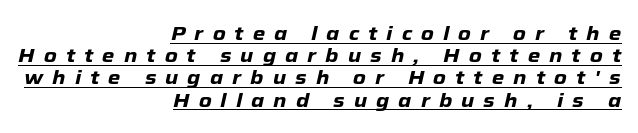
{"italic": "yes", "lean": "right", "slant_degrees": 12, "bold": "yes", "underline": "yes", "align": "right", "line_spacing": "tight", "line_spacing_ratio": 1.11, "letter_spacing": "wide", "letter_spacing_em": 0.45, "glyph_px": 20}
